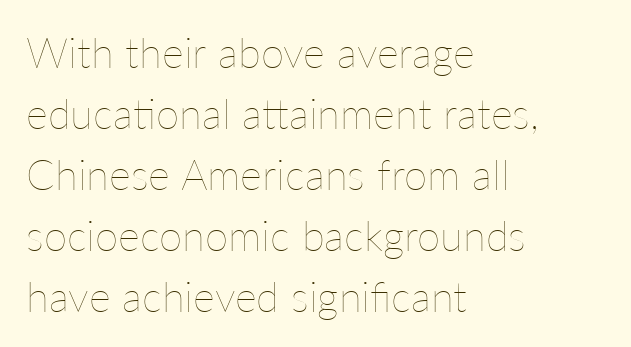
Students, observe: this is what conventionally led text looks like. Is the block centered? No — it sits flush against the left margin. The letters advance in unequal steps, a hallmark of proportional type. The baseline area is clear. Observe the ordinary spacing: letters are neighbours, not strangers. Every stem runs plumb, perpendicular to the baseline.
